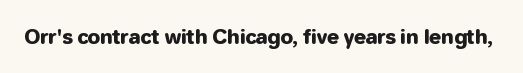
Q: Is the text italic (slanted)? A: No, it is upright.
Q: Is the text underlined? A: No.
Q: Is the spacing between letters normal or unusually wide? A: Normal.
